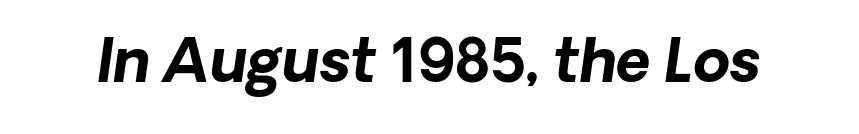
{"serif": "no", "bold": "yes", "weight": "bold", "width": "normal", "stroke_contrast": "low", "x_height": "medium", "monospaced": "no", "underline": "no", "letter_spacing": "normal", "letter_spacing_em": 0.0, "glyph_px": 59}
